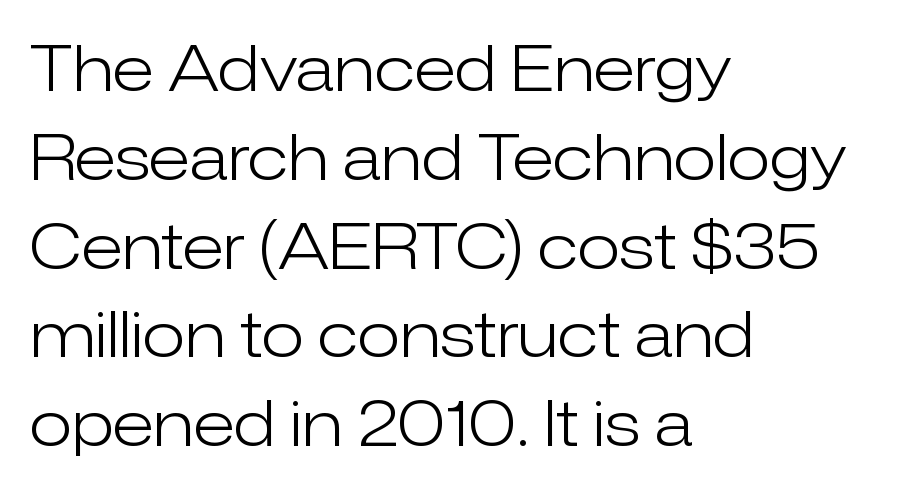
Q: Is the text bold? A: No.
Q: Is the text italic (slanted)? A: No, it is upright.
Q: Is the typeface a serif or a sans-serif typeface? A: Sans-serif.
Q: Is the text underlined? A: No.
Q: How is the paragraph aligned? A: Left-aligned.
Q: Is the spacing between letters normal or unusually wide? A: Normal.
Q: Is the spacing between lines tight, normal or loose? A: Normal.
Q: Width (condensed, normal, or wide)? A: Normal.
Q: Stroke contrast? A: Low.
Q: x-height? A: Medium.
Q: Monospaced? A: No.
